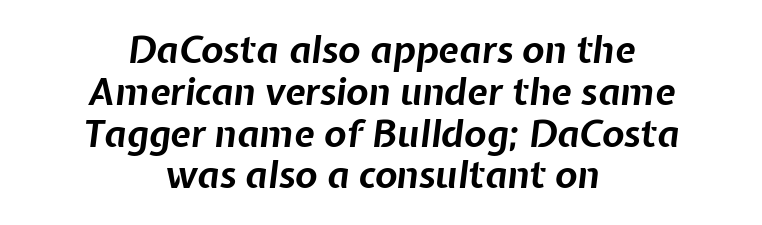
{"italic": "yes", "lean": "right", "slant_degrees": 7, "bold": "yes", "weight": "bold", "width": "normal", "stroke_contrast": "low", "x_height": "medium", "monospaced": "no", "underline": "no", "align": "center", "line_spacing": "tight", "line_spacing_ratio": 1.13, "letter_spacing": "normal", "letter_spacing_em": 0.0, "glyph_px": 37}
